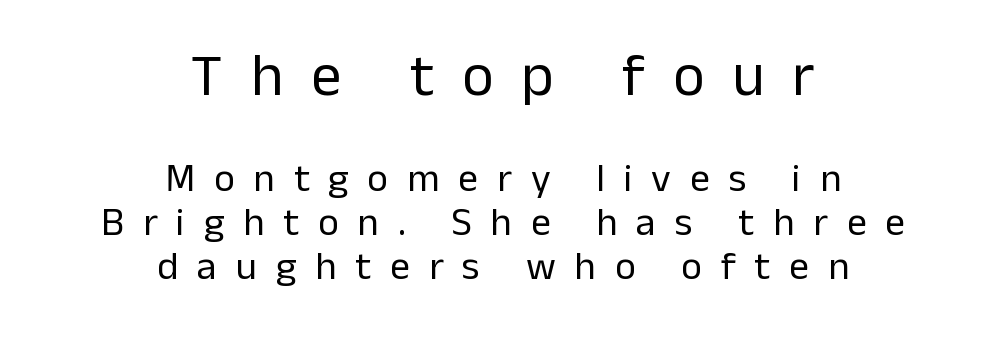
You get the large type first, then a drop to smaller type. Interline gaps are noticeably narrow in this sample. Characters follow at a spacing far wider than the type designer built in. A student would call this center alignment; a typographer would say set centered. Style check: upright. The gap between lines stays unmarked.
